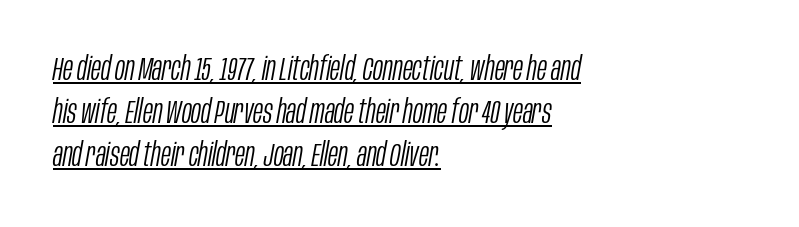
These lines stack with their left ends in a neat column. This sample uses plain, unmodified letter spacing. Varying glyph widths throughout — classic text-font behaviour. Does the leading feel generous? No, just average. Posture: slanted. The passage shown is underscored from start to finish.
